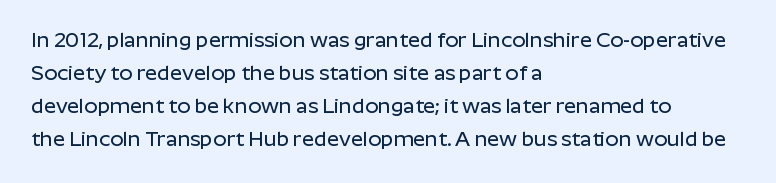
Q: Is the text italic (slanted)? A: No, it is upright.
Q: Is the text underlined? A: No.
Q: How is the paragraph aligned? A: Left-aligned.
Q: Is the spacing between letters normal or unusually wide? A: Normal.
Q: Is the spacing between lines tight, normal or loose? A: Normal.
